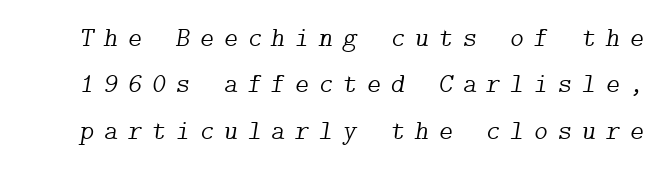
{"italic": "yes", "lean": "right", "slant_degrees": 9, "bold": "no", "underline": "no", "line_spacing_ratio": 1.72, "letter_spacing": "wide", "letter_spacing_em": 0.36, "glyph_px": 27}
